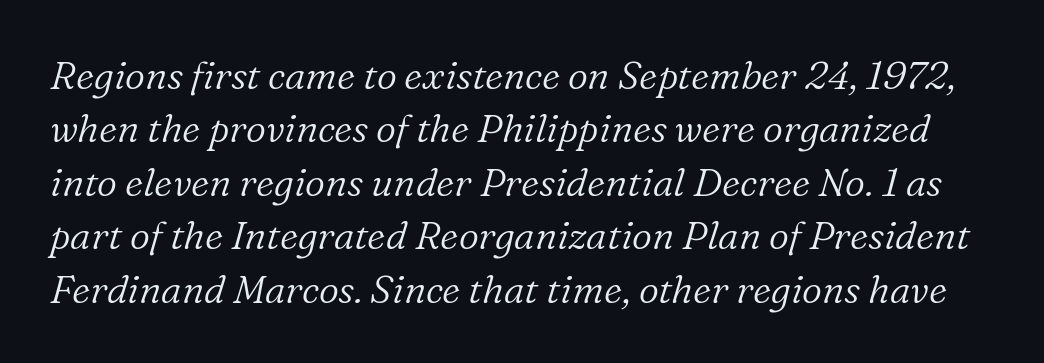
{"serif": "yes", "italic": "yes", "lean": "right", "slant_degrees": 16, "bold": "no", "weight": "light", "width": "normal", "stroke_contrast": "low", "x_height": "medium", "monospaced": "no", "underline": "no", "line_spacing": "normal", "line_spacing_ratio": 1.37, "letter_spacing": "normal", "letter_spacing_em": 0.0, "glyph_px": 39}
